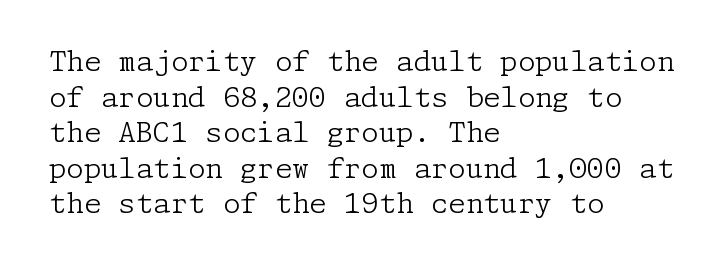
The image shows 28 px light serif type, upright; set left-aligned, normal line spacing (1.27x), normal letter spacing, not underlined; low stroke contrast and a medium x-height.
